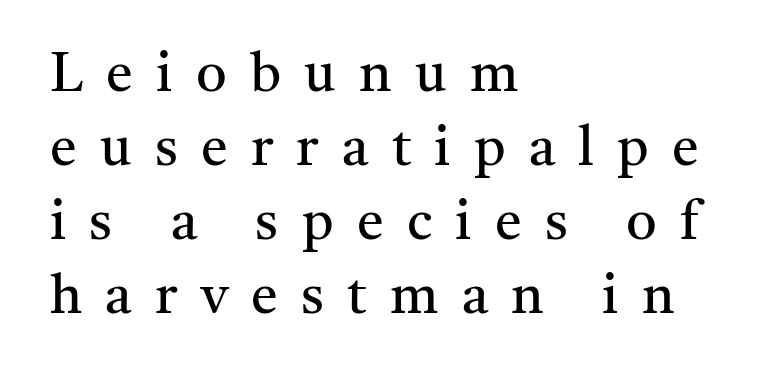
{"serif": "yes", "italic": "no", "bold": "no", "weight": "regular", "width": "normal", "stroke_contrast": "medium", "x_height": "medium", "monospaced": "no", "underline": "no", "align": "left", "line_spacing": "normal", "line_spacing_ratio": 1.37, "letter_spacing": "wide", "letter_spacing_em": 0.43, "glyph_px": 54}
